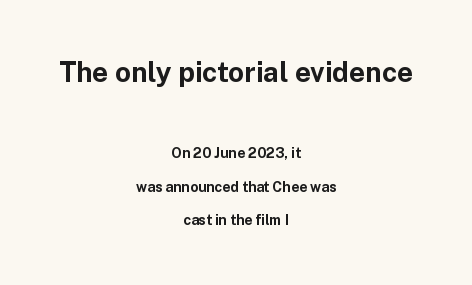
{"serif": "no", "italic": "no", "bold": "yes", "weight": "bold", "width": "normal", "stroke_contrast": "low", "x_height": "medium", "monospaced": "no", "underline": "no", "align": "center", "line_spacing": "loose", "line_spacing_ratio": 2.39, "letter_spacing": "normal", "letter_spacing_em": 0.0, "larger_block": "first", "size_ratio": 2.0, "glyph_px": 28}
